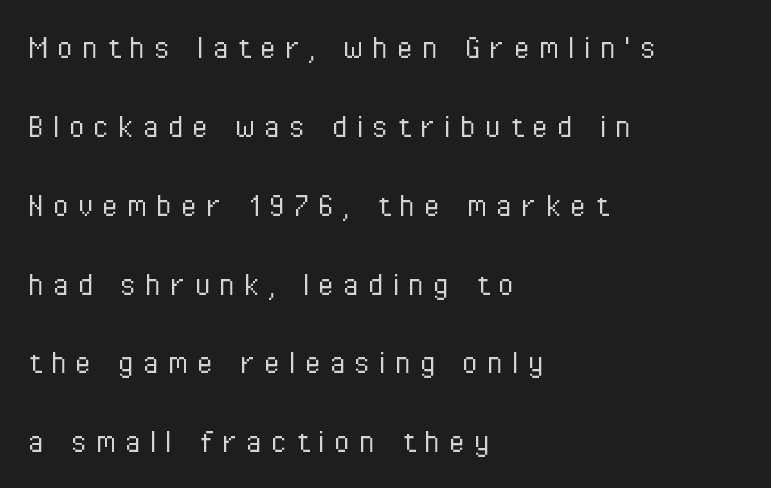
The image shows 36 px light, condensed sans-serif type, upright; set left-aligned, loose line spacing (2.19x), unusually wide letter spacing (+0.25 em), not underlined; low stroke contrast and a medium x-height.
